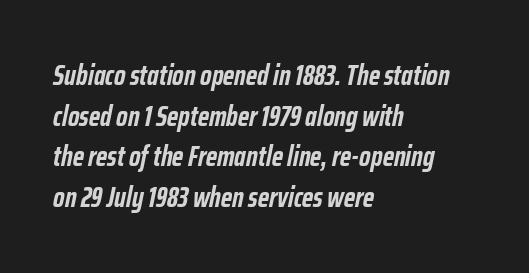
Varying glyph widths throughout — classic text-font behaviour. Looking at the ascenders, they clearly lean. Visually the block forms a straight wall on the left and a jagged coastline on the right. Words float on clear page, feet unadorned. The letters are bold, with thick, heavy strokes. Nothing unusual about the tracking: characters are spaced as the font intends.
